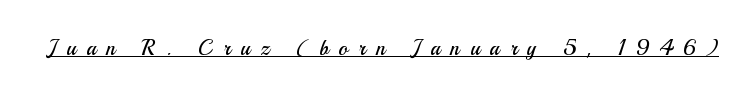
The specimen includes a rule beneath the text block's lines. Letters have the restrained weight of plain body copy at most. The type is letterspaced generously, with wide tracking.
